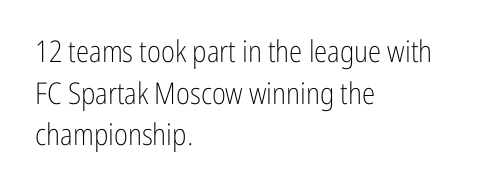
{"serif": "no", "italic": "no", "bold": "no", "weight": "light", "width": "condensed", "stroke_contrast": "low", "x_height": "medium", "monospaced": "no", "underline": "no", "align": "left", "line_spacing": "normal", "line_spacing_ratio": 1.39, "letter_spacing": "normal", "letter_spacing_em": 0.0, "glyph_px": 30}
